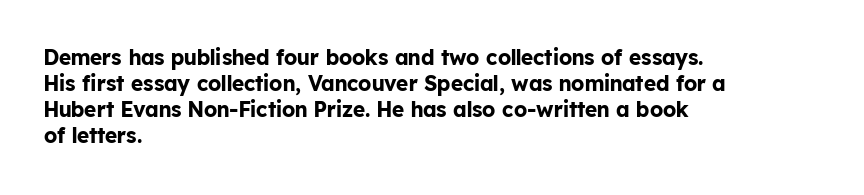
The image shows 21 px bold type, upright; set left-aligned, line spacing 1.24x, normal letter spacing, not underlined.
